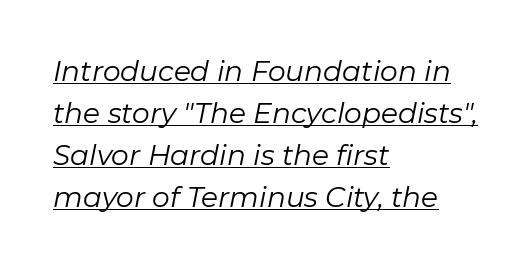
Q: Is the text bold? A: No.
Q: Is the text italic (slanted)? A: Yes, it leans right by about 11 degrees.
Q: Is the text underlined? A: Yes.
Q: How is the paragraph aligned? A: Left-aligned.
Q: Is the spacing between letters normal or unusually wide? A: Normal.
Q: Is the spacing between lines tight, normal or loose? A: Normal.
Q: Width (condensed, normal, or wide)? A: Normal.
Q: Stroke contrast? A: Low.
Q: x-height? A: Medium.
Q: Monospaced? A: No.
